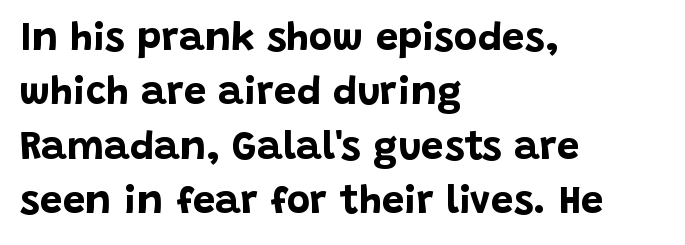
{"serif": "no", "italic": "no", "bold": "yes", "weight": "bold", "width": "normal", "stroke_contrast": "low", "x_height": "large", "monospaced": "no", "underline": "no", "align": "left", "line_spacing": "normal", "line_spacing_ratio": 1.36, "letter_spacing": "normal", "letter_spacing_em": 0.0, "glyph_px": 40}
